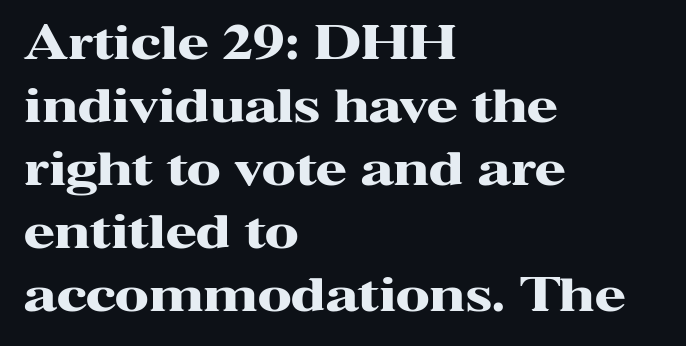
The image shows 45 px heavy, wide serif type, upright; set left-aligned, normal line spacing (1.4x), normal letter spacing, not underlined; high stroke contrast and a medium x-height.
